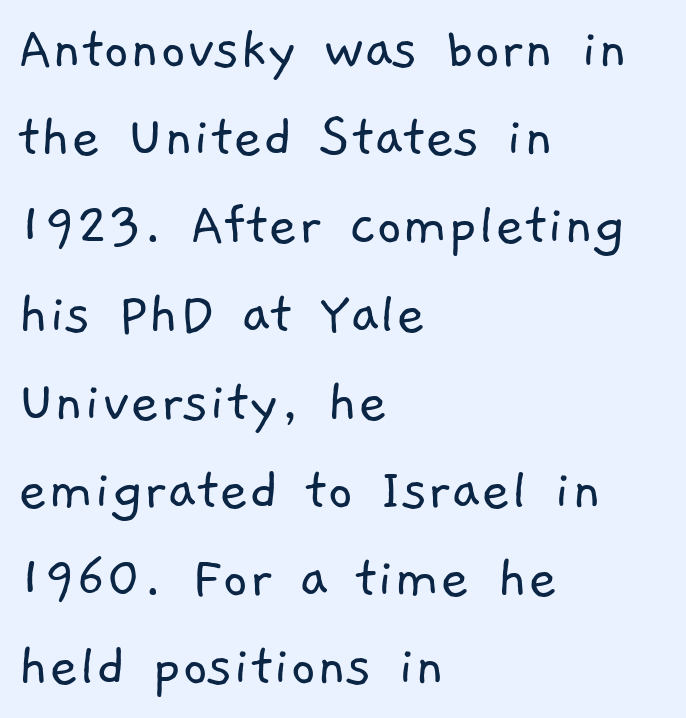
Q: Is the text bold? A: No.
Q: Is the typeface a serif or a sans-serif typeface? A: Sans-serif.
Q: Is the text underlined? A: No.
Q: How is the paragraph aligned? A: Left-aligned.
Q: Is the spacing between letters normal or unusually wide? A: Normal.
Q: Is the spacing between lines tight, normal or loose? A: Normal.
Q: Width (condensed, normal, or wide)? A: Normal.
Q: Stroke contrast? A: Low.
Q: x-height? A: Medium.
Q: Monospaced? A: No.
